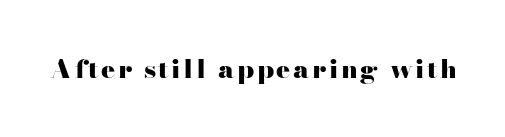
Heavy, bold letterforms. Tall strokes in this sample are plumb rather than angled. The strip under each line holds only bare page.
